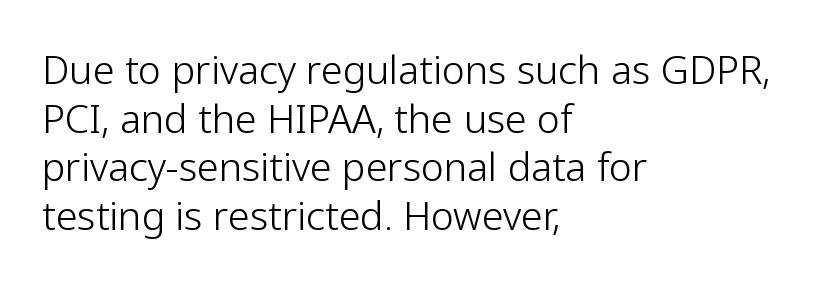
The image shows 39 px light sans-serif type, upright; set left-aligned, normal line spacing (1.25x), normal letter spacing, not underlined; low stroke contrast and a medium x-height.
